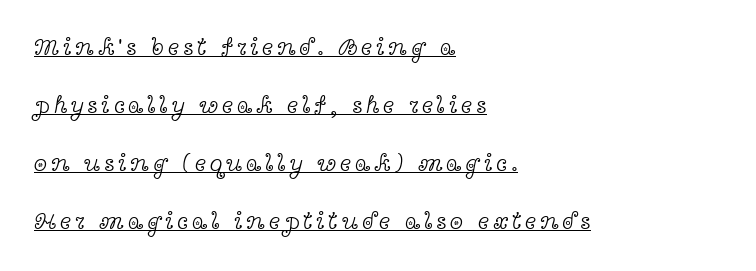
{"bold": "no", "underline": "yes", "align": "left", "line_spacing": "loose", "line_spacing_ratio": 2.41, "glyph_px": 24}
